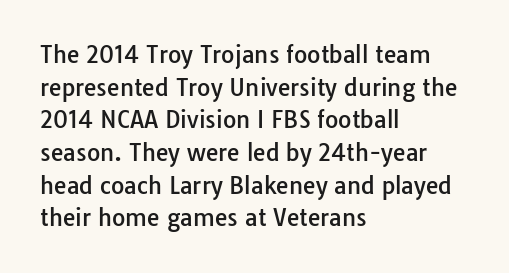
The image shows 23 px text type, upright; set left-aligned, normal line spacing (1.42x), normal letter spacing, not underlined.
